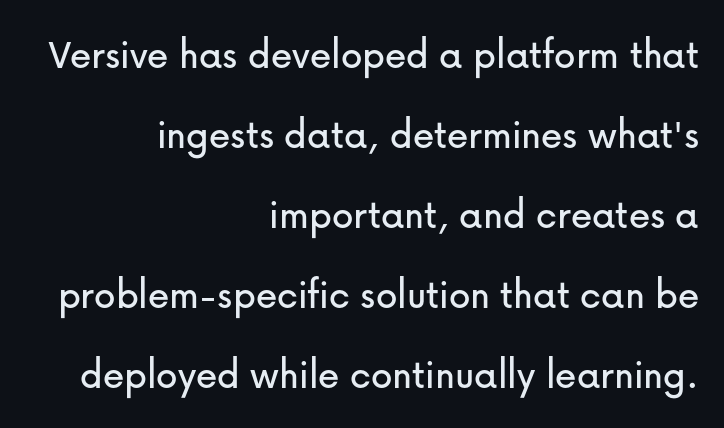
The image shows 43 px sans-serif type, upright; set right-aligned, line spacing 1.86x, normal letter spacing, not underlined; low stroke contrast and a medium x-height.
